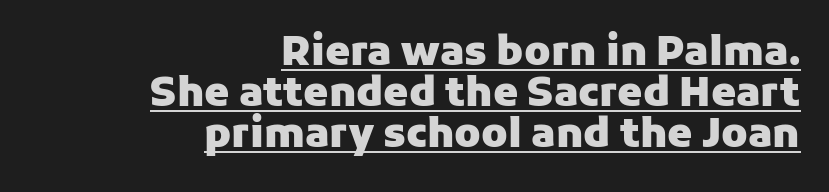
Q: Is the text bold? A: Yes.
Q: Is the text italic (slanted)? A: No, it is upright.
Q: Is the typeface a serif or a sans-serif typeface? A: Sans-serif.
Q: Is the text underlined? A: Yes.
Q: How is the paragraph aligned? A: Right-aligned.
Q: Is the spacing between letters normal or unusually wide? A: Normal.
Q: Is the spacing between lines tight, normal or loose? A: Tight.
Q: Width (condensed, normal, or wide)? A: Normal.
Q: Stroke contrast? A: Low.
Q: x-height? A: Medium.
Q: Monospaced? A: No.
